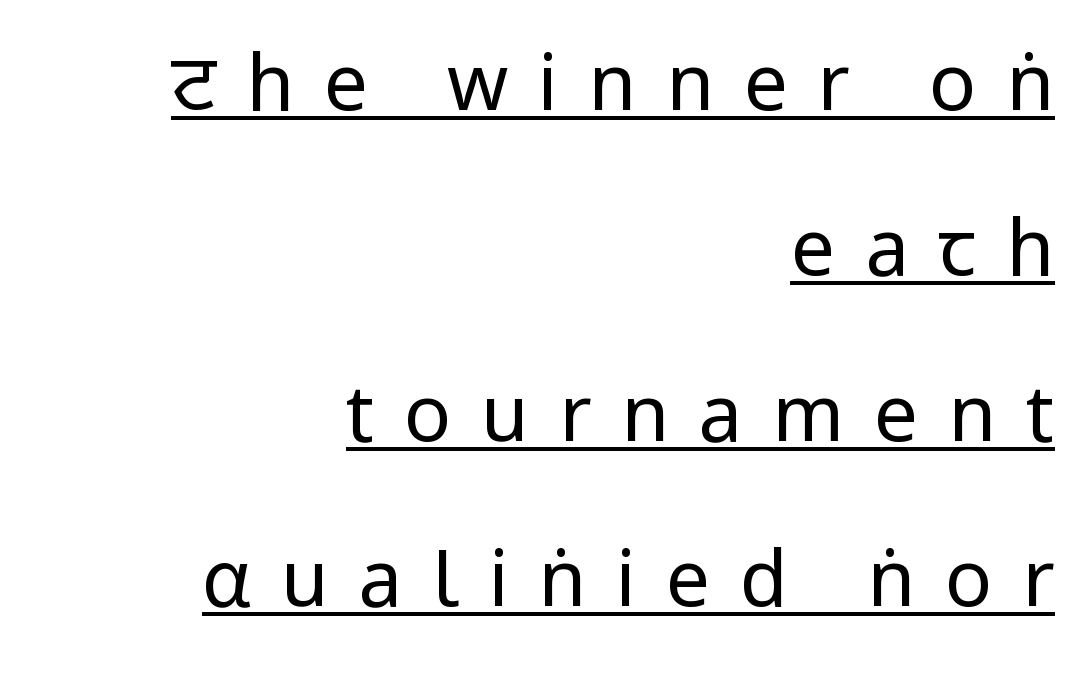
Q: Is the text bold? A: No.
Q: Is the text italic (slanted)? A: No, it is upright.
Q: Is the typeface a serif or a sans-serif typeface? A: Sans-serif.
Q: Is the text underlined? A: Yes.
Q: How is the paragraph aligned? A: Right-aligned.
Q: Is the spacing between letters normal or unusually wide? A: Unusually wide.
Q: Is the spacing between lines tight, normal or loose? A: Loose.
Q: Width (condensed, normal, or wide)? A: Condensed.
Q: Stroke contrast? A: Low.
